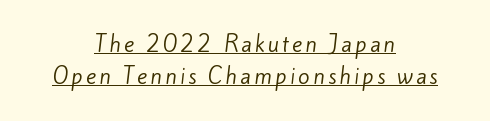
{"bold": "no", "underline": "yes", "align": "center", "line_spacing": "normal", "line_spacing_ratio": 1.52, "glyph_px": 21}
